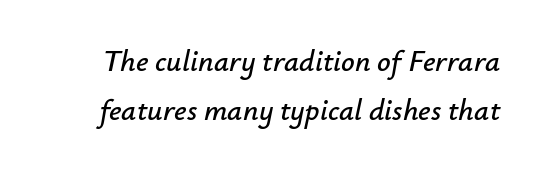
Q: Is the text italic (slanted)? A: Yes, it leans right by about 12 degrees.
Q: Is the text underlined? A: No.
Q: Is the spacing between letters normal or unusually wide? A: Normal.
Q: Is the spacing between lines tight, normal or loose? A: Normal.
Q: Width (condensed, normal, or wide)? A: Normal.
Q: Stroke contrast? A: Low.
Q: x-height? A: Small.
Q: Monospaced? A: No.
